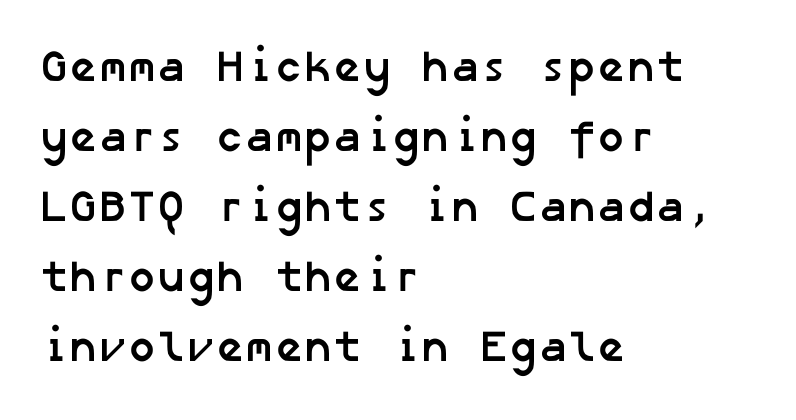
{"serif": "no", "bold": "yes", "weight": "semibold", "width": "normal", "stroke_contrast": "low", "x_height": "medium", "underline": "no", "align": "left", "line_spacing": "normal", "line_spacing_ratio": 1.59, "letter_spacing": "normal", "letter_spacing_em": 0.0, "glyph_px": 44}
